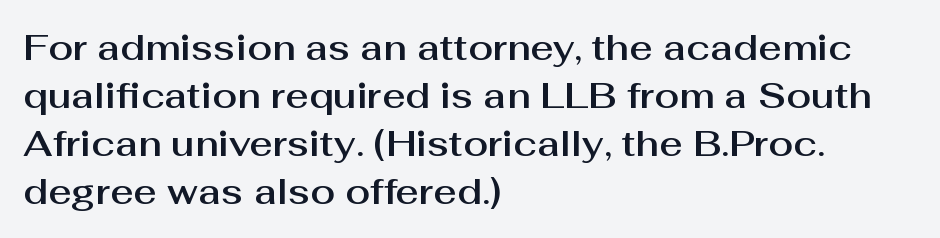
Q: Is the text italic (slanted)? A: No, it is upright.
Q: Is the typeface a serif or a sans-serif typeface? A: Sans-serif.
Q: Is the text underlined? A: No.
Q: How is the paragraph aligned? A: Left-aligned.
Q: Is the spacing between letters normal or unusually wide? A: Normal.
Q: Is the spacing between lines tight, normal or loose? A: Normal.
Q: Width (condensed, normal, or wide)? A: Normal.
Q: Stroke contrast? A: Medium.
Q: x-height? A: Medium.
Q: Monospaced? A: No.
